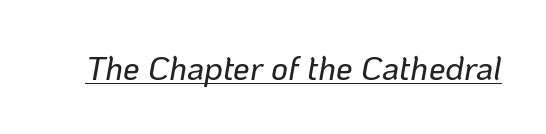
Does extra space separate the letters? No, they use regular spacing. You can see a thin bar hugging the bottom of the glyphs. Tall strokes in this sample are angled rather than plumb. These lines are rendered in a variable-pitch font.
